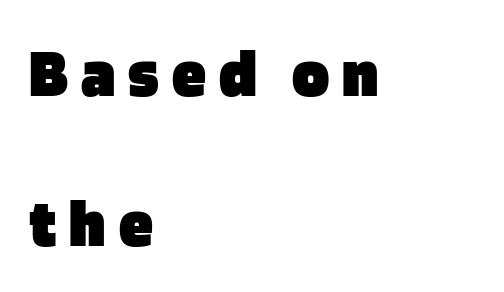
The image shows 69 px heavy sans-serif type, upright; set left-aligned, loose line spacing (2.17x), not underlined; low stroke contrast and a large x-height.
